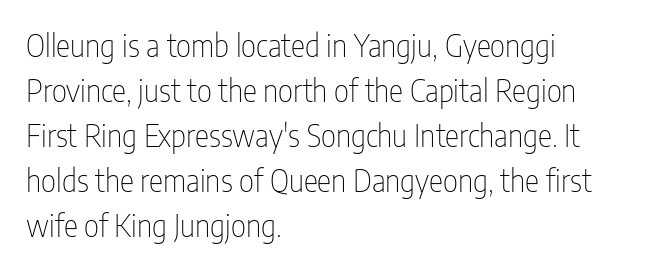
{"serif": "no", "italic": "no", "bold": "no", "weight": "thin", "width": "condensed", "stroke_contrast": "low", "x_height": "medium", "monospaced": "no", "underline": "no", "align": "left", "line_spacing": "normal", "line_spacing_ratio": 1.5, "letter_spacing": "normal", "letter_spacing_em": 0.0, "glyph_px": 30}
